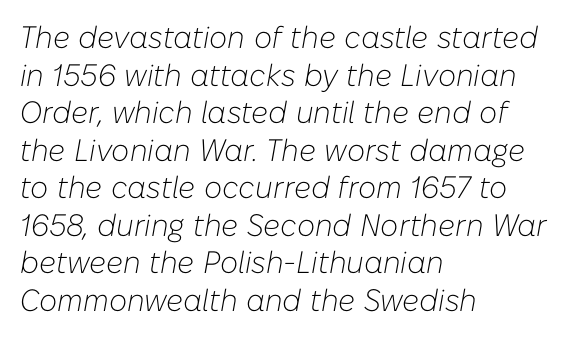
{"italic": "yes", "lean": "right", "slant_degrees": 10, "bold": "no", "weight": "light", "width": "normal", "stroke_contrast": "low", "x_height": "medium", "monospaced": "no", "underline": "no", "align": "left", "line_spacing_ratio": 1.21, "letter_spacing": "normal", "letter_spacing_em": 0.0, "glyph_px": 31}
